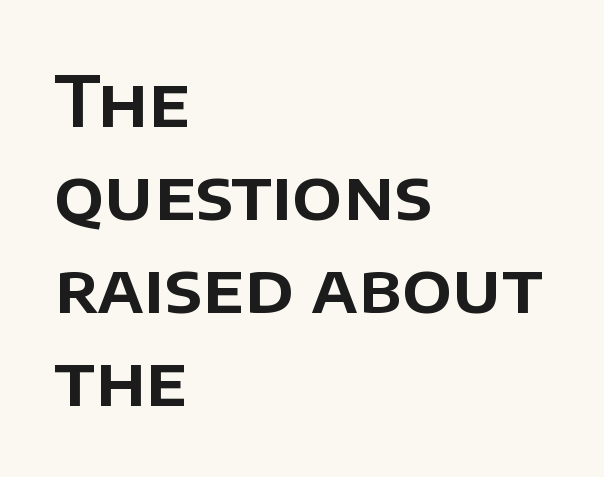
{"serif": "no", "italic": "no", "width": "normal", "stroke_contrast": "low", "x_height": "large", "monospaced": "no", "underline": "no", "align": "left", "line_spacing": "normal", "line_spacing_ratio": 1.33, "letter_spacing": "normal", "letter_spacing_em": 0.0, "glyph_px": 70}
